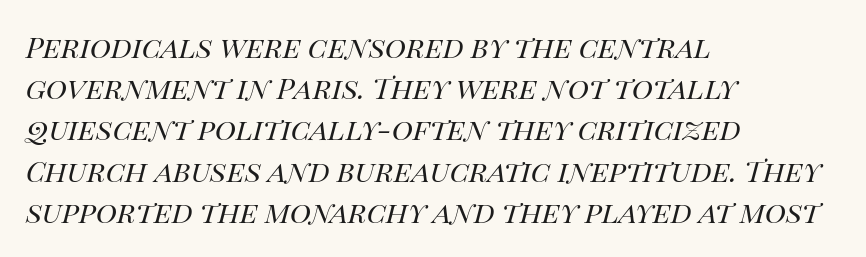
{"italic": "yes", "lean": "right", "slant_degrees": 14, "bold": "no", "weight": "regular", "width": "normal", "stroke_contrast": "high", "x_height": "large", "monospaced": "no", "underline": "no", "align": "left", "line_spacing": "normal", "line_spacing_ratio": 1.42, "letter_spacing": "normal", "letter_spacing_em": 0.0, "glyph_px": 29}
